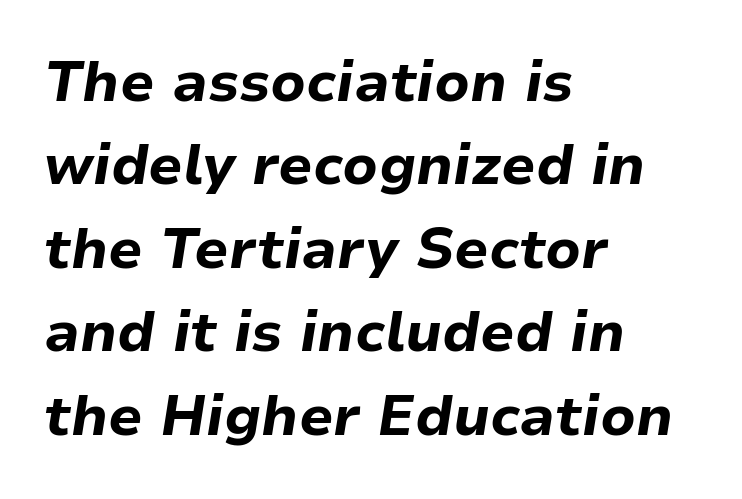
Q: Is the text bold? A: Yes.
Q: Is the text italic (slanted)? A: Yes, it leans right by about 9 degrees.
Q: Is the text underlined? A: No.
Q: How is the paragraph aligned? A: Left-aligned.
Q: Is the spacing between letters normal or unusually wide? A: Normal.
Q: Is the spacing between lines tight, normal or loose? A: Normal.
Q: Width (condensed, normal, or wide)? A: Normal.
Q: Stroke contrast? A: Low.
Q: x-height? A: Medium.
Q: Monospaced? A: No.
